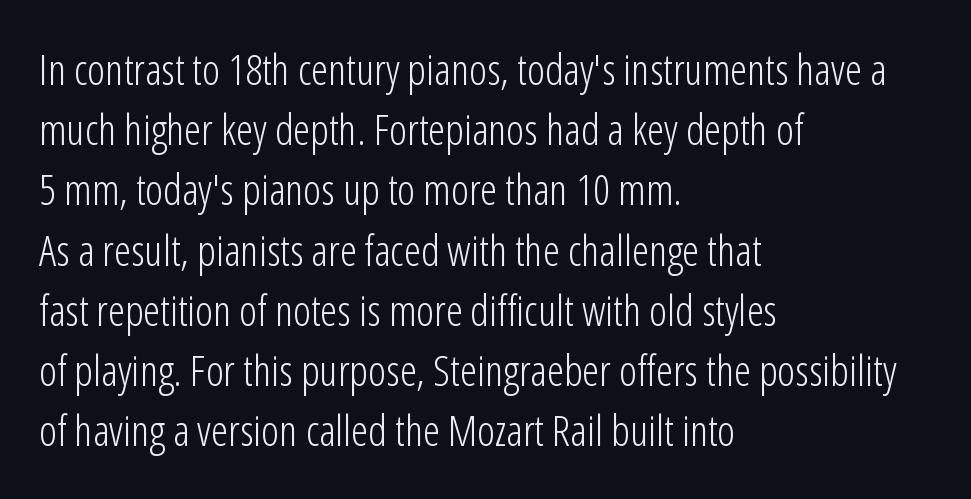
Q: Is the text bold? A: No.
Q: Is the text italic (slanted)? A: No, it is upright.
Q: Is the typeface a serif or a sans-serif typeface? A: Sans-serif.
Q: Is the text underlined? A: No.
Q: How is the paragraph aligned? A: Left-aligned.
Q: Is the spacing between letters normal or unusually wide? A: Normal.
Q: Is the spacing between lines tight, normal or loose? A: Normal.
Q: Width (condensed, normal, or wide)? A: Condensed.
Q: Stroke contrast? A: Low.
Q: x-height? A: Medium.
Q: Monospaced? A: No.
